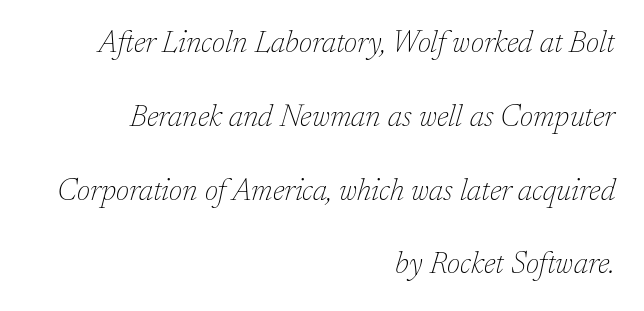
{"serif": "yes", "italic": "yes", "lean": "right", "slant_degrees": 17, "bold": "no", "weight": "thin", "width": "normal", "stroke_contrast": "low", "x_height": "medium", "monospaced": "no", "underline": "no", "align": "right", "line_spacing": "loose", "line_spacing_ratio": 2.46, "letter_spacing": "normal", "letter_spacing_em": 0.0, "glyph_px": 30}
